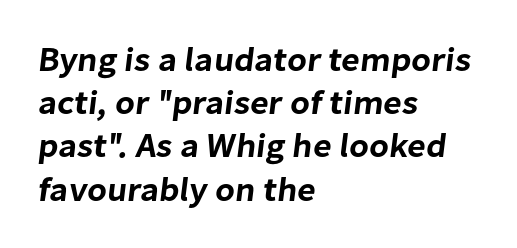
Q: Is the typeface a serif or a sans-serif typeface? A: Sans-serif.
Q: Is the text underlined? A: No.
Q: How is the paragraph aligned? A: Left-aligned.
Q: Is the spacing between letters normal or unusually wide? A: Normal.
Q: Is the spacing between lines tight, normal or loose? A: Normal.
Q: Width (condensed, normal, or wide)? A: Normal.
Q: Stroke contrast? A: Low.
Q: x-height? A: Medium.
Q: Monospaced? A: No.
